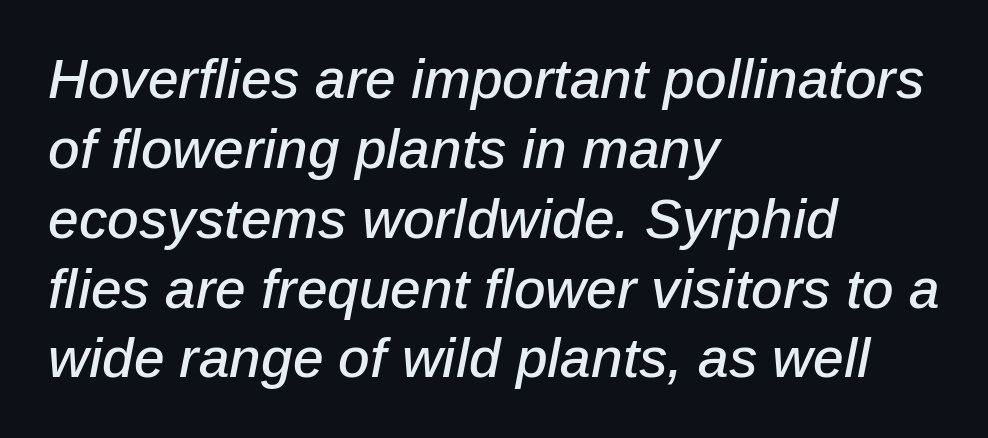
The line texture is even and compact thanks to regular tracking. Rendered with sloped, italic letterforms. Compared with a centered layout, this one pins lines to the left instead. Honestly, there is no underline to notice here at all.
